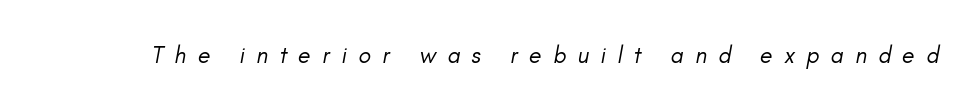
The image shows 23 px text type, italic (leaning right); set unusually wide letter spacing (+0.5 em), not underlined.
